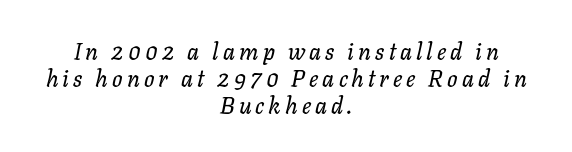
Q: Is the text italic (slanted)? A: Yes, it leans right by about 11 degrees.
Q: Is the text underlined? A: No.
Q: How is the paragraph aligned? A: Centered.
